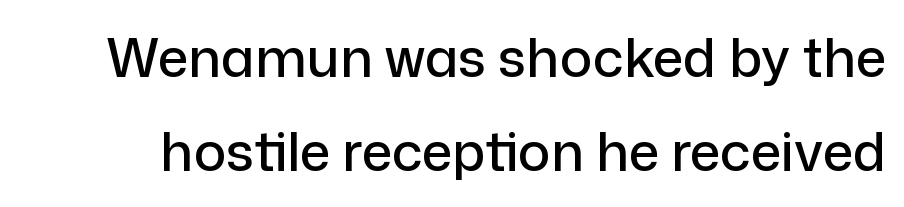
The image shows 54 px sans-serif type, upright; set line spacing 1.74x, normal letter spacing, not underlined; low stroke contrast and a medium x-height.
